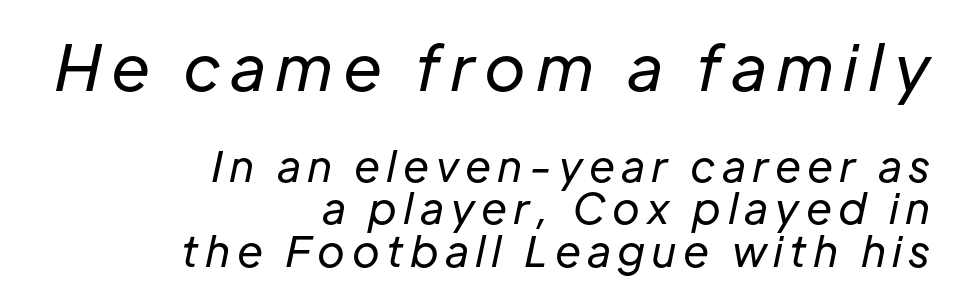
The image shows 63 px regular-weight type, italic (leaning right); set right-aligned, tight line spacing (1.01x), not underlined; the first (top) block is 1.5x larger; low stroke contrast and a medium x-height.
